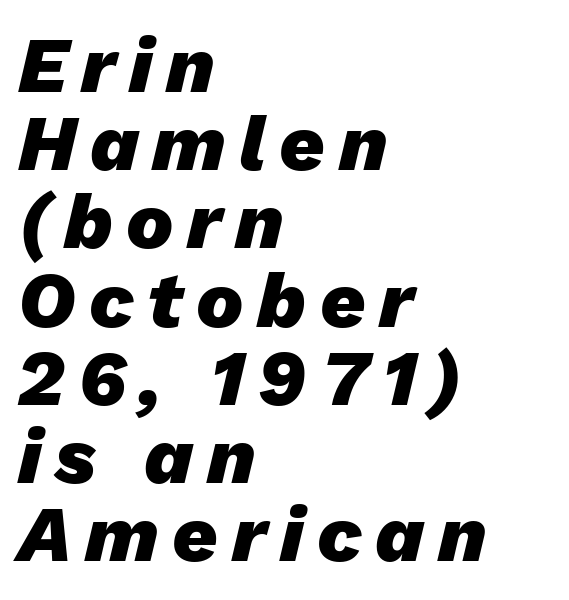
Left-aligned paragraph, ragged on the right. The baseline area is clear. Varying glyph widths throughout — classic text-font behaviour. These lines were composed using italics. Look at the stroke-to-counter ratio: heavy, a bold. This sample trades vertical openness for compactness between lines.
